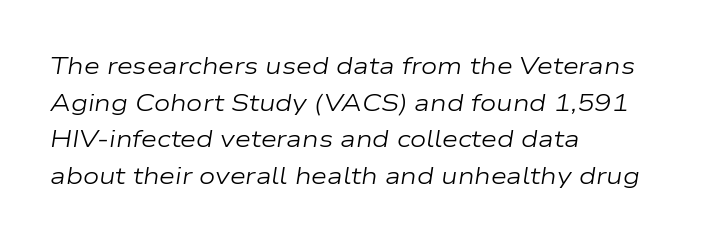
{"italic": "yes", "lean": "right", "slant_degrees": 9, "bold": "no", "underline": "no", "align": "left", "line_spacing": "normal", "line_spacing_ratio": 1.59, "letter_spacing": "normal", "letter_spacing_em": 0.0, "glyph_px": 23}
